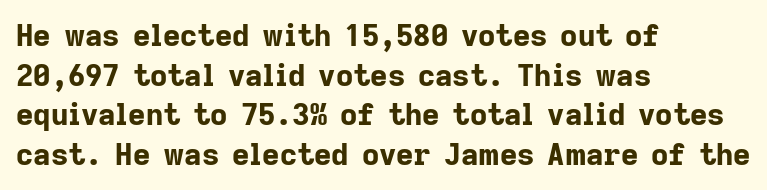
{"serif": "no", "italic": "no", "bold": "yes", "weight": "bold", "width": "normal", "stroke_contrast": "low", "x_height": "medium", "monospaced": "no", "underline": "no", "align": "left", "line_spacing": "normal", "line_spacing_ratio": 1.32, "letter_spacing": "normal", "letter_spacing_em": 0.0, "glyph_px": 30}
